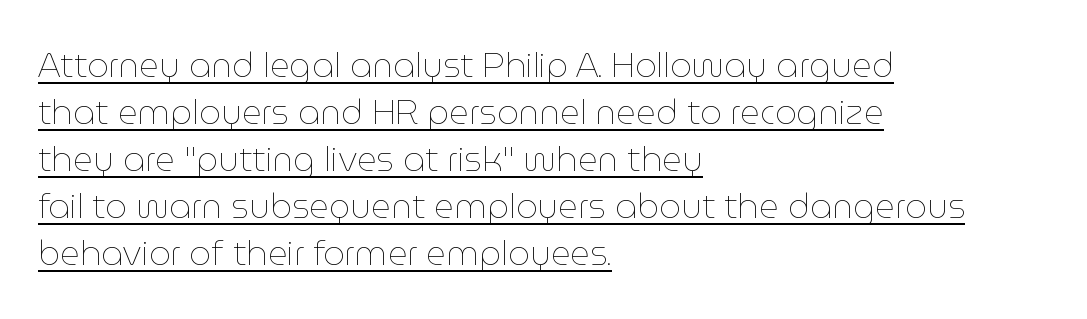
Q: Is the text bold? A: No.
Q: Is the text italic (slanted)? A: No, it is upright.
Q: Is the text underlined? A: Yes.
Q: How is the paragraph aligned? A: Left-aligned.
Q: Is the spacing between letters normal or unusually wide? A: Normal.
Q: Is the spacing between lines tight, normal or loose? A: Normal.
Q: Width (condensed, normal, or wide)? A: Normal.
Q: Stroke contrast? A: Low.
Q: x-height? A: Medium.
Q: Monospaced? A: No.
